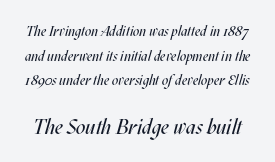
Words float on clear page, feet unadorned. Between one letter and the next there's only the usual sliver of space. The letterforms sit at book weight or below. Yep, that's italic — everything's leaning. Is the lower block the larger one? Yes — the lower block carries the bigger type.
